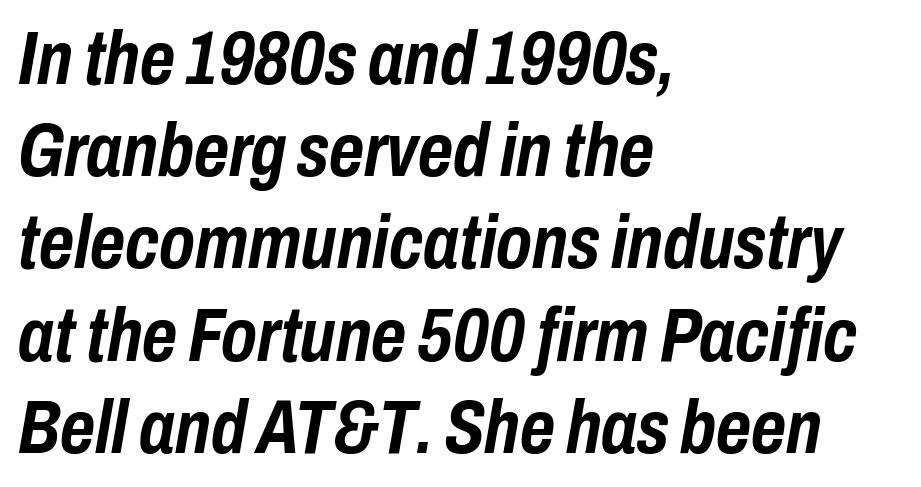
{"italic": "yes", "lean": "right", "slant_degrees": 10, "bold": "yes", "weight": "semibold", "width": "condensed", "stroke_contrast": "low", "x_height": "medium", "monospaced": "no", "underline": "no", "align": "left", "line_spacing_ratio": 1.23, "letter_spacing": "normal", "letter_spacing_em": 0.0, "glyph_px": 75}
